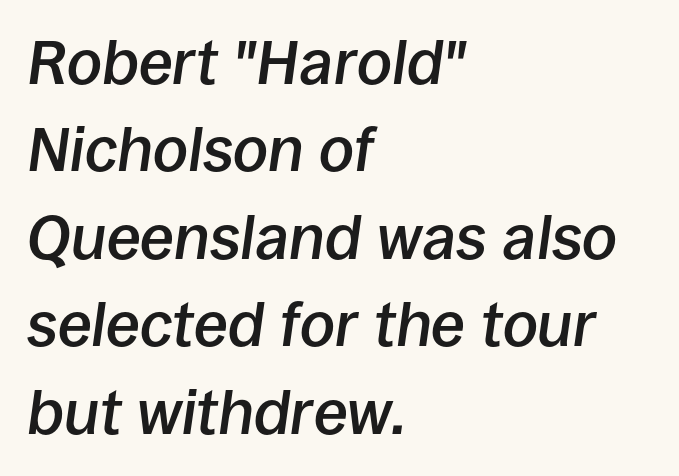
{"italic": "yes", "lean": "right", "slant_degrees": 8, "bold": "semi", "weight": "semibold", "width": "normal", "stroke_contrast": "low", "x_height": "large", "monospaced": "no", "underline": "no", "align": "left", "line_spacing": "normal", "line_spacing_ratio": 1.41, "letter_spacing": "normal", "letter_spacing_em": 0.0, "glyph_px": 62}
